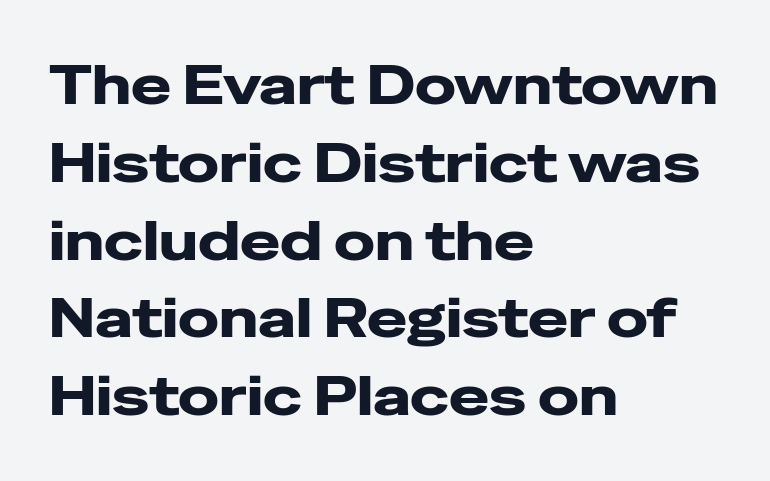
Q: Is the text italic (slanted)? A: No, it is upright.
Q: Is the typeface a serif or a sans-serif typeface? A: Sans-serif.
Q: Is the text underlined? A: No.
Q: How is the paragraph aligned? A: Left-aligned.
Q: Is the spacing between letters normal or unusually wide? A: Normal.
Q: Is the spacing between lines tight, normal or loose? A: Normal.
Q: Width (condensed, normal, or wide)? A: Wide.
Q: Stroke contrast? A: Low.
Q: x-height? A: Medium.
Q: Monospaced? A: No.
